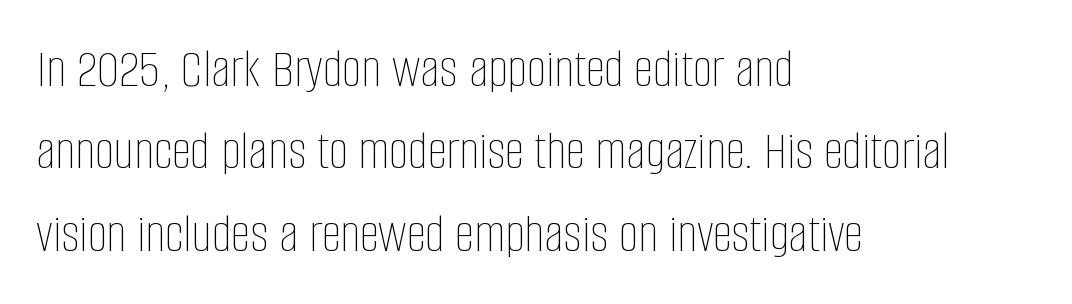
Unmarked baselines from the first word to the last. These lines were composed using upright roman letters. A typesetter would call this leading conventional body-copy spacing. Character widths vary here, with narrow letters taking less room than wide ones. No letter is thick-stroked: the sample isn't bold.
